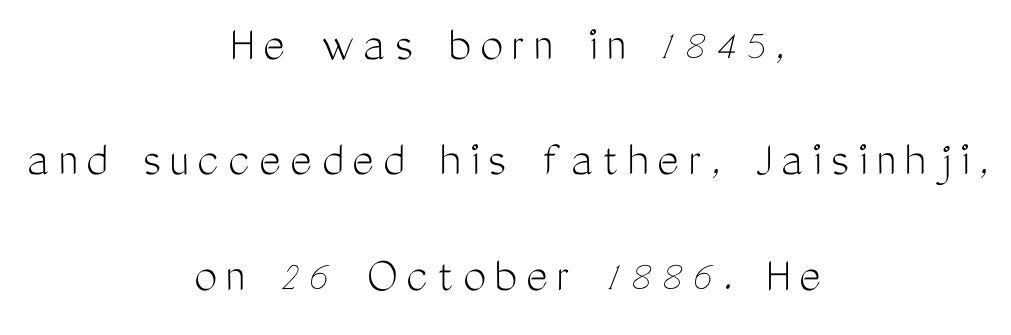
Q: Is the text bold? A: No.
Q: Is the text italic (slanted)? A: No, it is upright.
Q: Is the typeface a serif or a sans-serif typeface? A: Sans-serif.
Q: Is the text underlined? A: No.
Q: How is the paragraph aligned? A: Centered.
Q: Is the spacing between lines tight, normal or loose? A: Loose.
Q: Width (condensed, normal, or wide)? A: Condensed.
Q: Stroke contrast? A: Medium.
Q: x-height? A: Medium.
Q: Monospaced? A: No.
